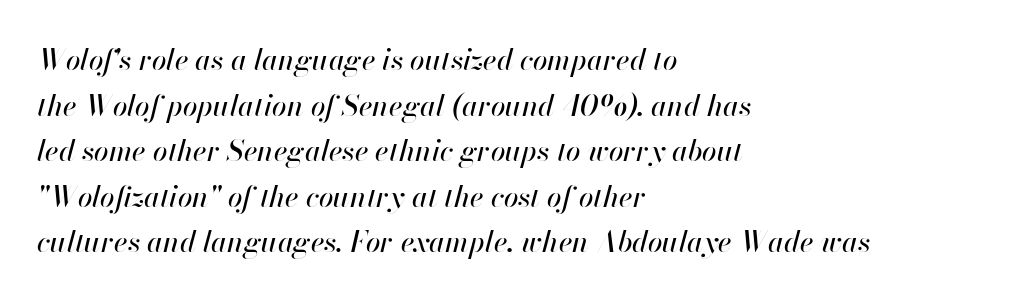
Q: Is the text italic (slanted)? A: Yes, it leans right by about 13 degrees.
Q: Is the text underlined? A: No.
Q: How is the paragraph aligned? A: Left-aligned.
Q: Is the spacing between letters normal or unusually wide? A: Normal.
Q: Is the spacing between lines tight, normal or loose? A: Normal.
Q: Width (condensed, normal, or wide)? A: Normal.
Q: Stroke contrast? A: High.
Q: x-height? A: Small.
Q: Monospaced? A: No.
